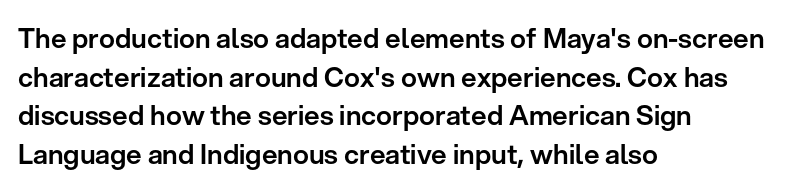
The image shows 27 px text type, upright; set left-aligned, normal line spacing (1.43x), normal letter spacing, not underlined.
